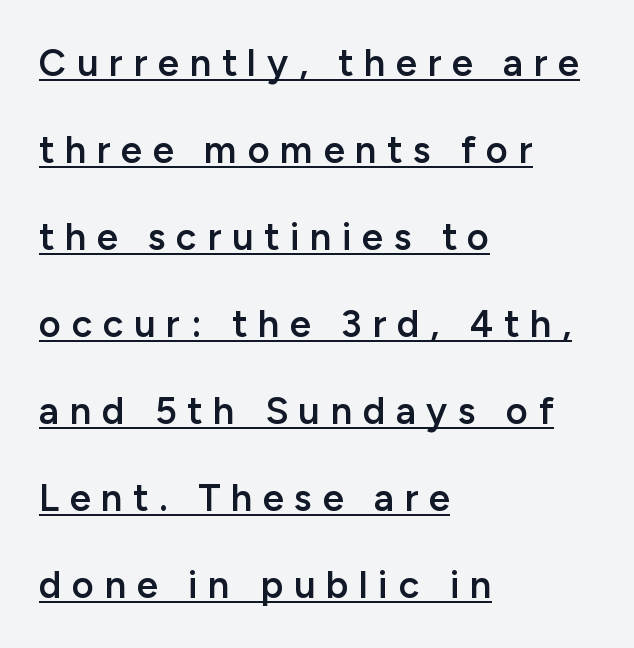
The image shows 38 px semibold sans-serif type, upright; set left-aligned, loose line spacing (2.29x), unusually wide letter spacing (+0.28 em), underlined; low stroke contrast and a medium x-height.
